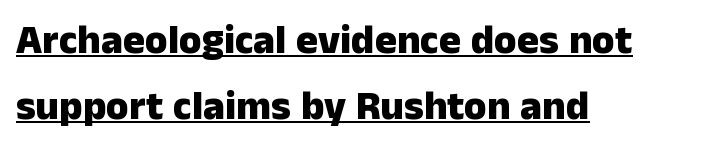
The image shows 41 px heavy sans-serif type, upright; set left-aligned, normal line spacing (1.6x), normal letter spacing, underlined; low stroke contrast and a medium x-height.
